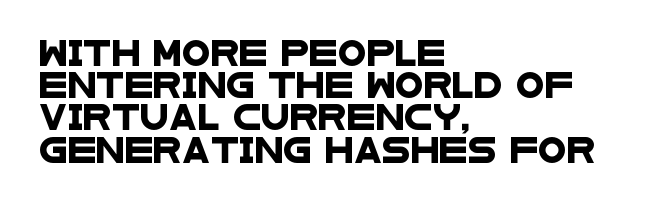
The typesetter chose a ragged-right arrangement here. There is no visible air inserted between adjacent glyphs. The zone under the glyphs is completely vacant.
